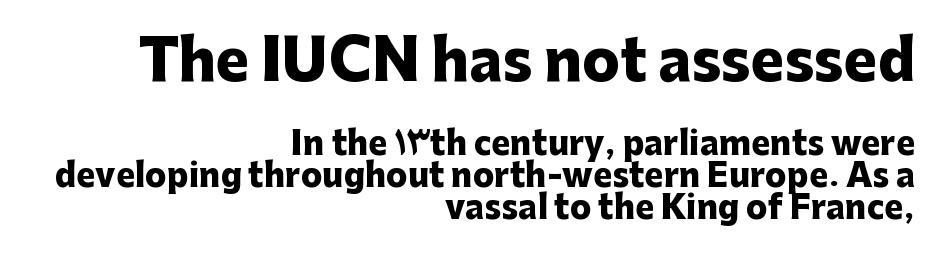
The image shows 56 px heavy sans-serif type, upright; set right-aligned, tight line spacing (1.0x), normal letter spacing, not underlined; the first (top) block is 1.75x larger; low stroke contrast and a medium x-height.
